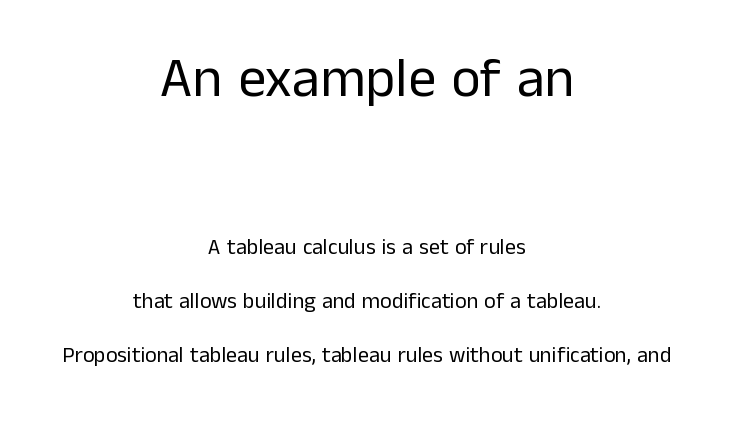
The typesetting does not lean heavy: it is not bold. In terms of posture, this sample is upright. The strip under each line holds only bare page. Type size steps down from the first block to the second.
